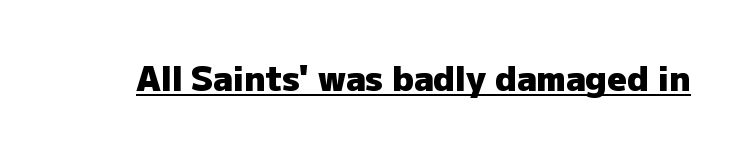
Q: Is the text bold? A: Yes.
Q: Is the text italic (slanted)? A: No, it is upright.
Q: Is the typeface a serif or a sans-serif typeface? A: Sans-serif.
Q: Is the text underlined? A: Yes.
Q: Is the spacing between letters normal or unusually wide? A: Normal.
Q: Width (condensed, normal, or wide)? A: Normal.
Q: Stroke contrast? A: Low.
Q: x-height? A: Medium.
Q: Monospaced? A: No.
